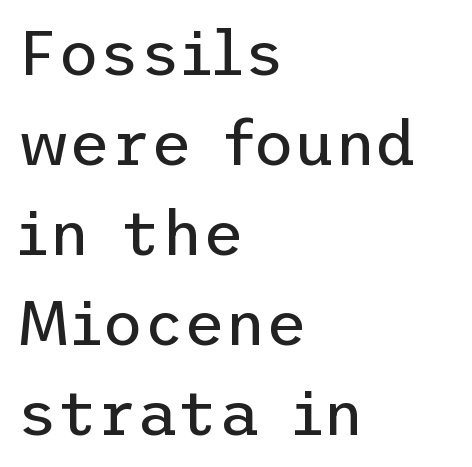
You could call the tracking neutral — neither tight nor loose. Unmarked baselines from the first word to the last. No extra ink here — the face is not bold. The lettering holds an erect, upright posture throughout. Line starts are locked; line ends wander. Font category for this specimen: sans-serif.
